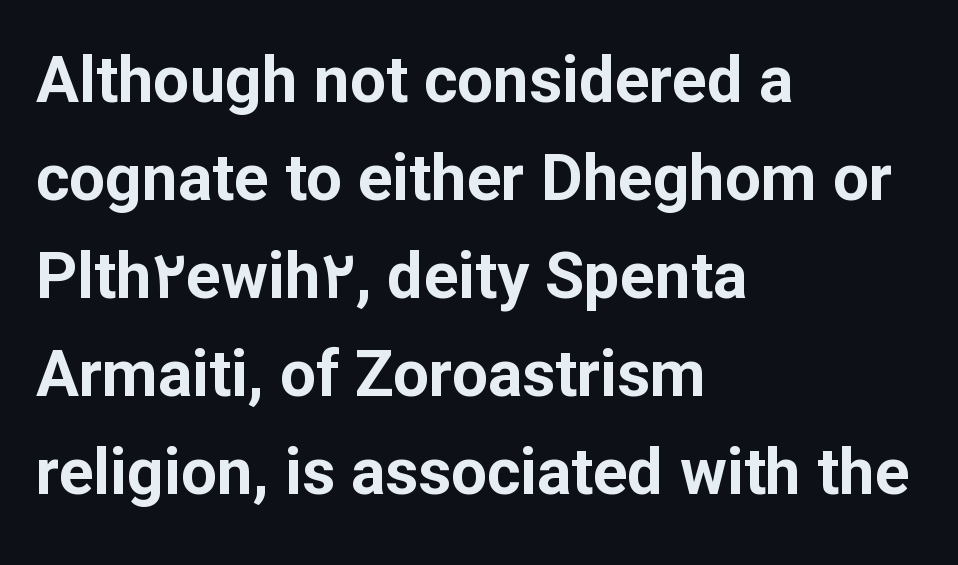
{"serif": "no", "italic": "no", "bold": "yes", "weight": "bold", "width": "normal", "stroke_contrast": "low", "x_height": "medium", "monospaced": "no", "underline": "no", "align": "left", "line_spacing": "normal", "line_spacing_ratio": 1.53, "letter_spacing": "normal", "letter_spacing_em": 0.0, "glyph_px": 64}
